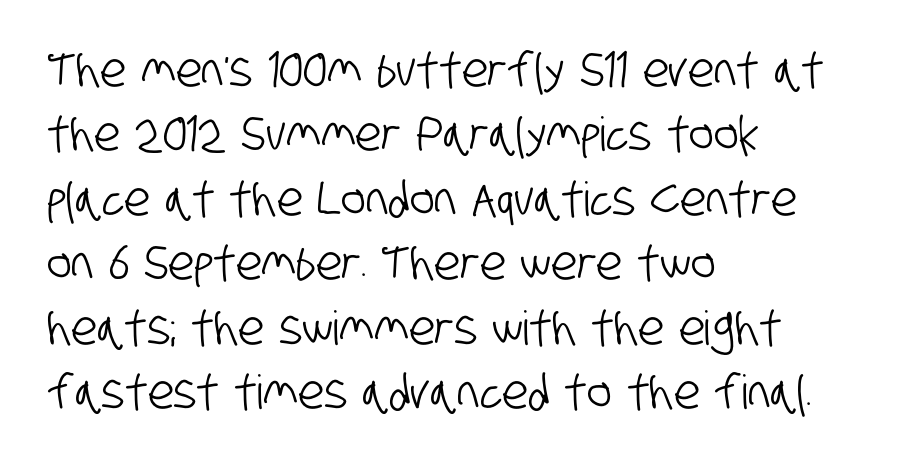
Q: Is the typeface a serif or a sans-serif typeface? A: Sans-serif.
Q: Is the text underlined? A: No.
Q: How is the paragraph aligned? A: Left-aligned.
Q: Is the spacing between letters normal or unusually wide? A: Normal.
Q: Is the spacing between lines tight, normal or loose? A: Normal.
Q: Width (condensed, normal, or wide)? A: Condensed.
Q: Stroke contrast? A: Low.
Q: x-height? A: Large.
Q: Monospaced? A: No.
